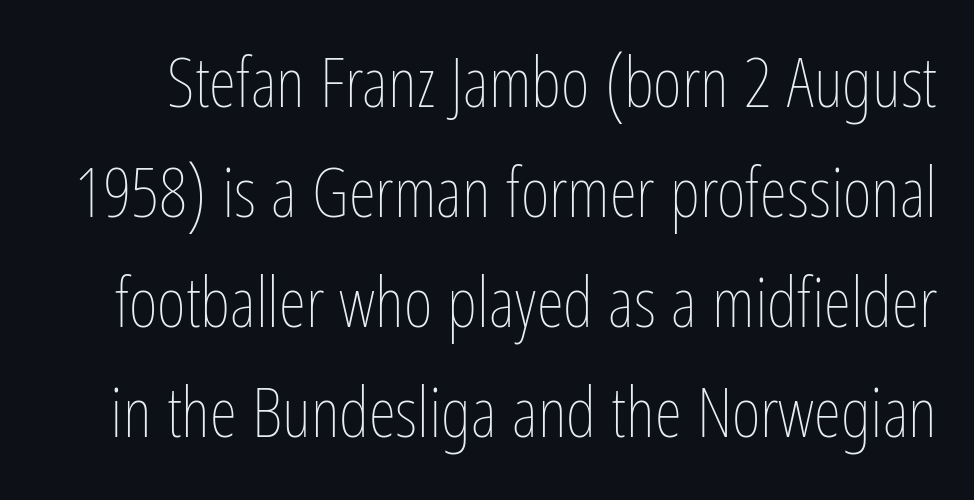
The image shows 70 px thin, condensed type, upright; set normal line spacing (1.57x), normal letter spacing, not underlined; low stroke contrast and a medium x-height.
